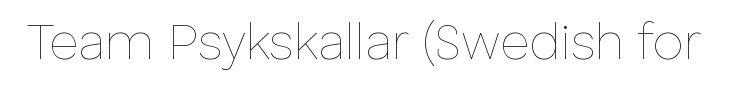
Q: Is the text bold? A: No.
Q: Is the text italic (slanted)? A: No, it is upright.
Q: Is the text underlined? A: No.
Q: Is the spacing between letters normal or unusually wide? A: Normal.
Q: Width (condensed, normal, or wide)? A: Normal.
Q: Stroke contrast? A: Low.
Q: x-height? A: Medium.
Q: Monospaced? A: No.
